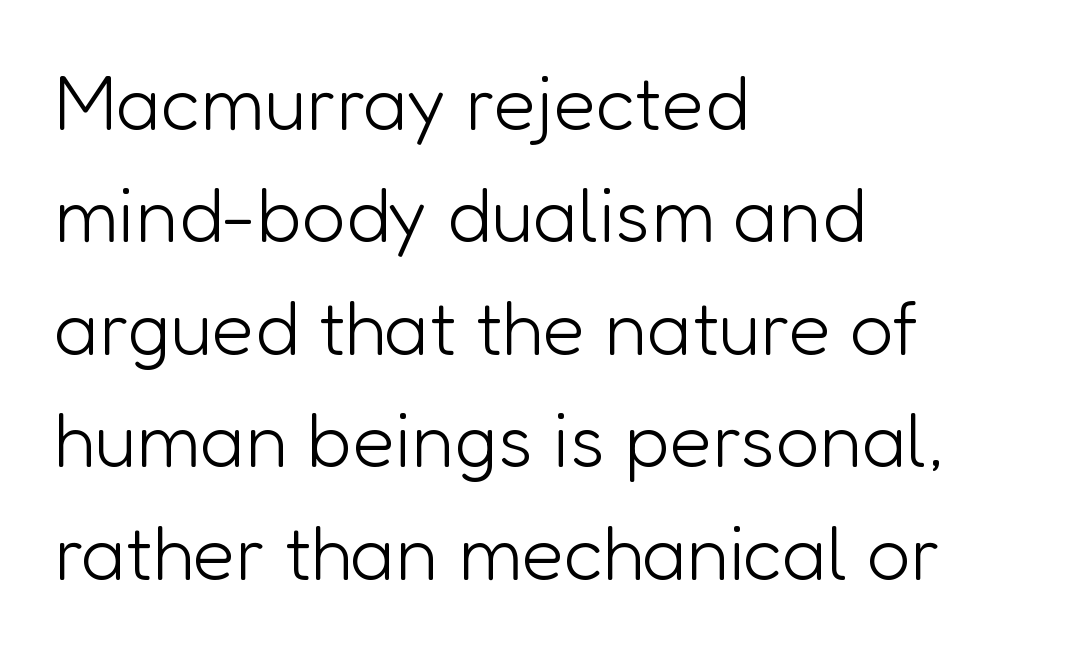
The image shows 77 px light sans-serif type, upright; set left-aligned, normal line spacing (1.46x), normal letter spacing, not underlined; low stroke contrast and a medium x-height.
